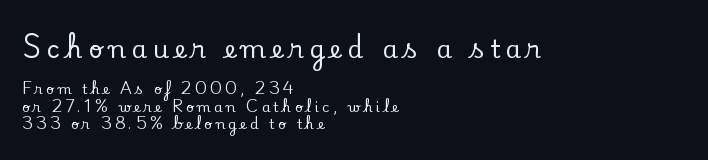
Q: Is the text italic (slanted)? A: No, it is upright.
Q: Is the text underlined? A: No.
Q: How is the paragraph aligned? A: Left-aligned.
Q: Is the spacing between letters normal or unusually wide? A: Unusually wide.
Q: Is the spacing between lines tight, normal or loose? A: Normal.
Q: Which block of text is set in a larger size, the first (top) or the second (bottom)? A: The first (top) one.
